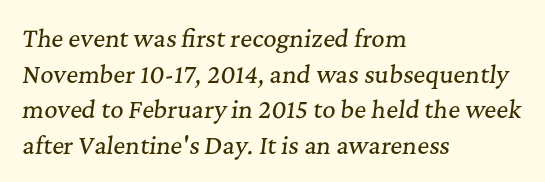
The image shows 23 px text type, italic (leaning right); set left-aligned, normal line spacing (1.55x), normal letter spacing, not underlined.
